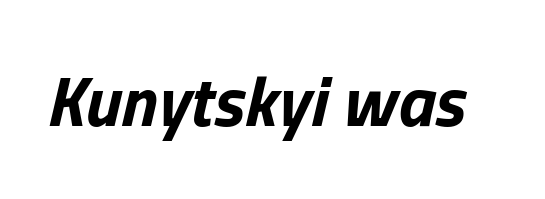
{"italic": "yes", "lean": "right", "slant_degrees": 13, "bold": "yes", "weight": "bold", "width": "normal", "stroke_contrast": "low", "x_height": "medium", "monospaced": "no", "underline": "no", "letter_spacing": "normal", "letter_spacing_em": 0.0, "glyph_px": 71}
